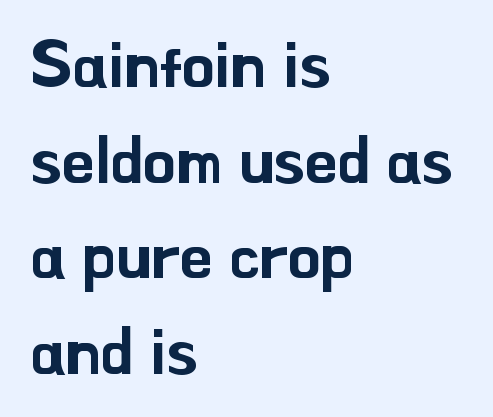
The image shows 66 px sans-serif type, upright; set left-aligned, normal line spacing (1.45x), normal letter spacing, not underlined; low stroke contrast and a small x-height.
